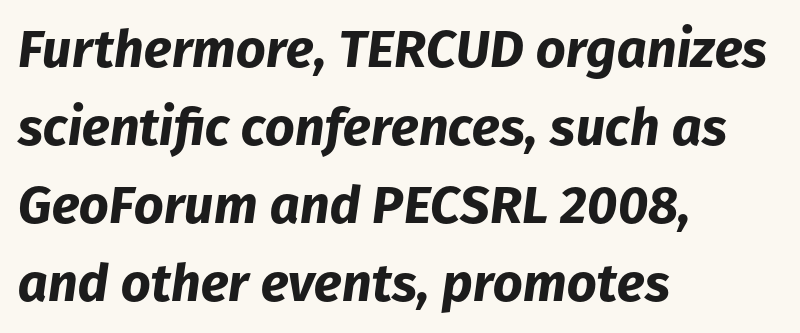
{"italic": "yes", "lean": "right", "slant_degrees": 8, "bold": "yes", "weight": "bold", "width": "normal", "stroke_contrast": "low", "x_height": "medium", "monospaced": "no", "underline": "no", "align": "left", "line_spacing": "normal", "line_spacing_ratio": 1.5, "letter_spacing": "normal", "letter_spacing_em": 0.0, "glyph_px": 52}
